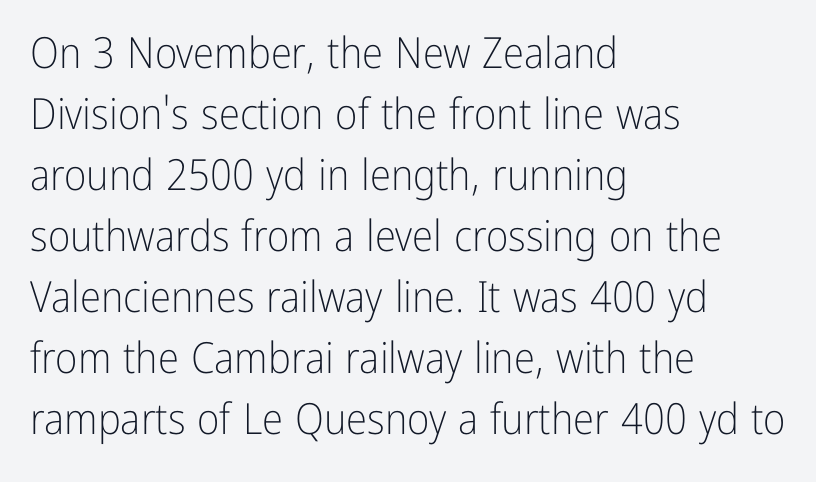
Do the letters lean? They stand straight. Notice how the passage keeps a crisp vertical edge on the left only. There is no visible air inserted between adjacent glyphs. Caption: face not bold, strokes unweighted. Proportional: the letters do not fall into vertical columns.
